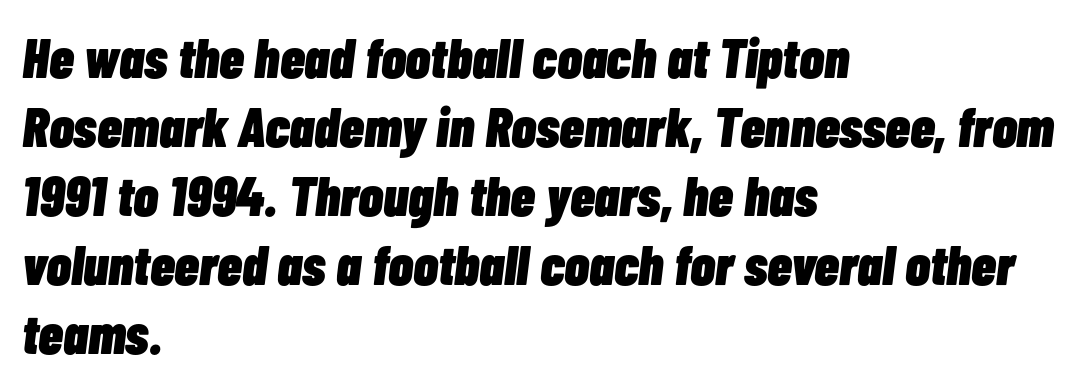
{"italic": "yes", "lean": "right", "slant_degrees": 7, "bold": "yes", "weight": "heavy", "width": "condensed", "stroke_contrast": "low", "x_height": "medium", "monospaced": "no", "underline": "no", "align": "left", "line_spacing_ratio": 1.23, "letter_spacing": "normal", "letter_spacing_em": 0.0, "glyph_px": 56}
